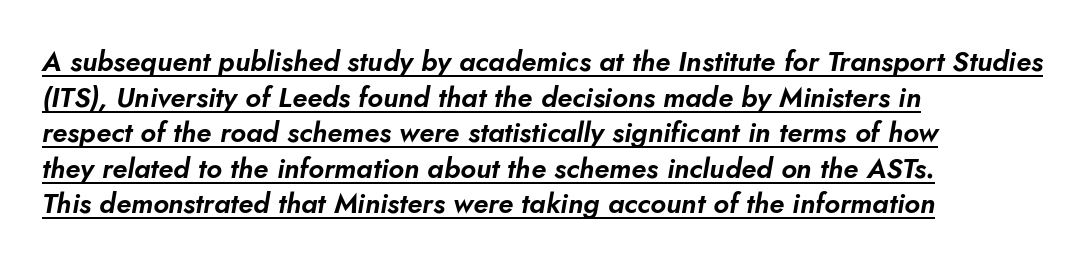
Q: Is the text italic (slanted)? A: Yes, it leans right by about 10 degrees.
Q: Is the text underlined? A: Yes.
Q: How is the paragraph aligned? A: Left-aligned.
Q: Is the spacing between letters normal or unusually wide? A: Normal.
Q: Is the spacing between lines tight, normal or loose? A: Normal.
Q: Width (condensed, normal, or wide)? A: Normal.
Q: Stroke contrast? A: Low.
Q: x-height? A: Small.
Q: Monospaced? A: No.
